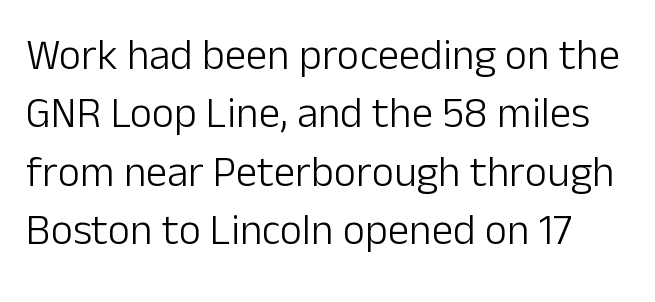
Q: Is the text bold? A: No.
Q: Is the text italic (slanted)? A: No, it is upright.
Q: Is the typeface a serif or a sans-serif typeface? A: Sans-serif.
Q: Is the text underlined? A: No.
Q: Is the spacing between letters normal or unusually wide? A: Normal.
Q: Is the spacing between lines tight, normal or loose? A: Normal.
Q: Width (condensed, normal, or wide)? A: Normal.
Q: Stroke contrast? A: Low.
Q: x-height? A: Medium.
Q: Monospaced? A: No.
